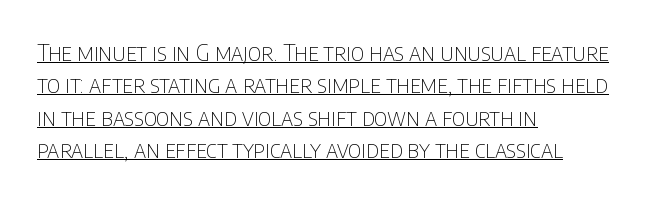
Does extra space separate the letters? No, they use regular spacing. This is underlined copy, the kind a proofreader might mark for attention. Is the block centered? No — it sits flush against the left margin. Style check: upright. Regular leading.
